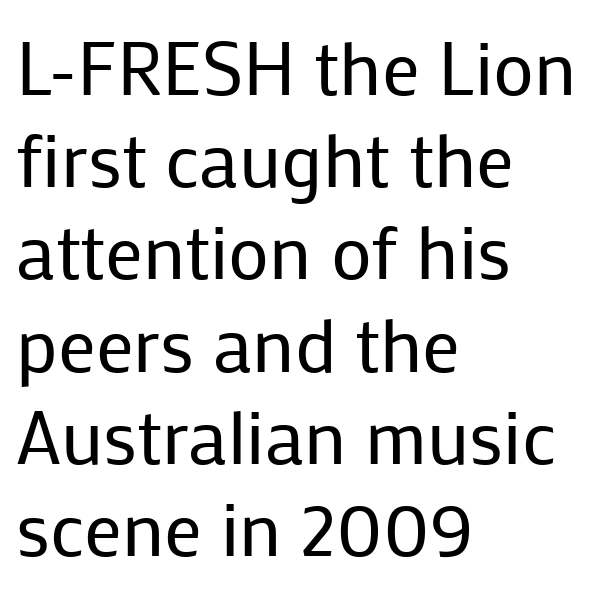
Every character sits straight up, as roman type does. Caption: multi-line text, flush left, ragged right. Tracking value appears to be zero — textbook default spacing. A bare baseline throughout the passage. No chunkiness to these letters — they're not bold. A sans-serif font was chosen for this passage.
